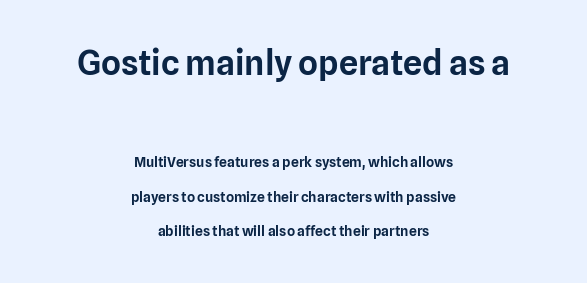
Each letter keeps its own natural width here, so spacing adapts to shape. Typesetter's note — upper block bumped up in size, lower block left smaller. Unlike a traditional serif, this face leaves its strokes unadorned. Has an underline been added? It has not. Vertically, the passage feels expansive, rows floating well apart. Is the letter spacing exaggerated? No — it looks like the ordinary default.
